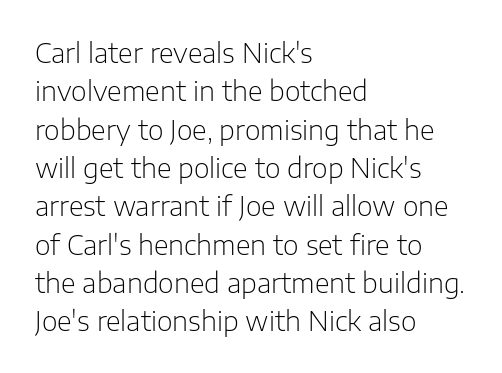
{"italic": "no", "bold": "no", "underline": "no", "align": "left", "line_spacing": "normal", "line_spacing_ratio": 1.42, "letter_spacing": "normal", "letter_spacing_em": 0.0, "glyph_px": 27}
